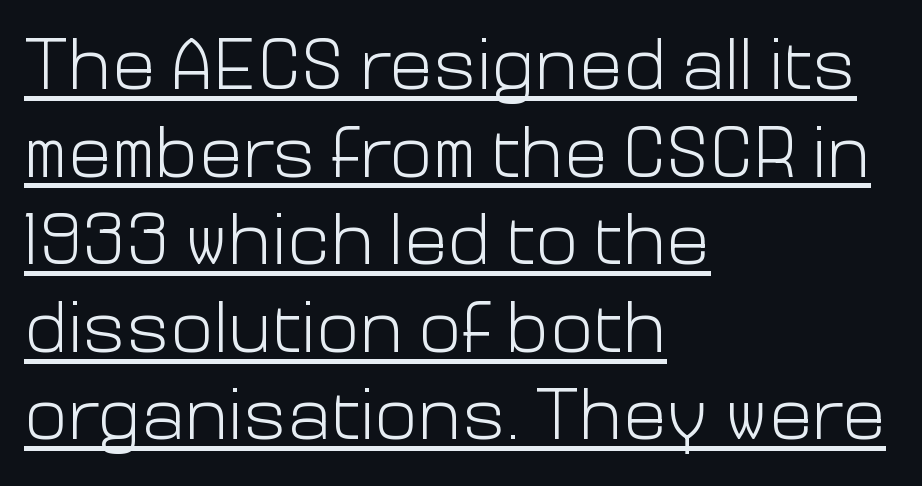
Tracking here is standard; glyphs follow each other at the usual distance. These lines are composed in type without serifs. This rendering features underlined lettering. Alignment: flush left.
